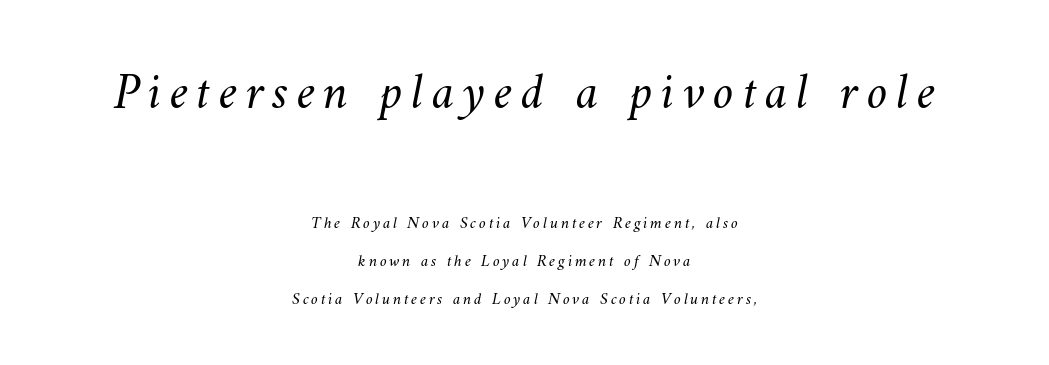
Q: Is the text bold? A: No.
Q: Is the text underlined? A: No.
Q: How is the paragraph aligned? A: Centered.
Q: Is the spacing between lines tight, normal or loose? A: Loose.
Q: Which block of text is set in a larger size, the first (top) or the second (bottom)? A: The first (top) one.
Q: Width (condensed, normal, or wide)? A: Normal.
Q: Stroke contrast? A: Medium.
Q: x-height? A: Small.
Q: Monospaced? A: No.
